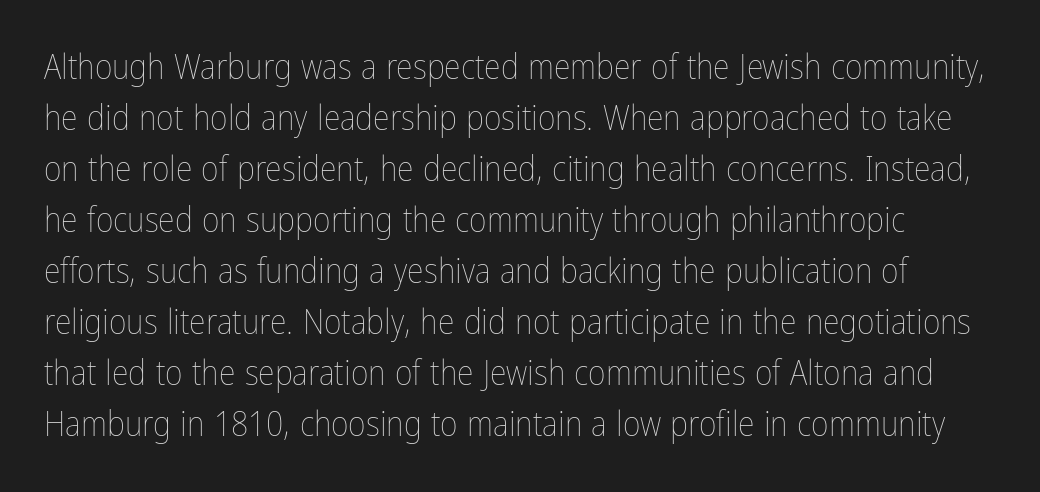
Looks like regular typesetting: each glyph gets only the width it needs. This block has exactly the height ordinary leading produces. The words here are not underlined. Look at the tracking — it's just the regular setting, nothing added.
